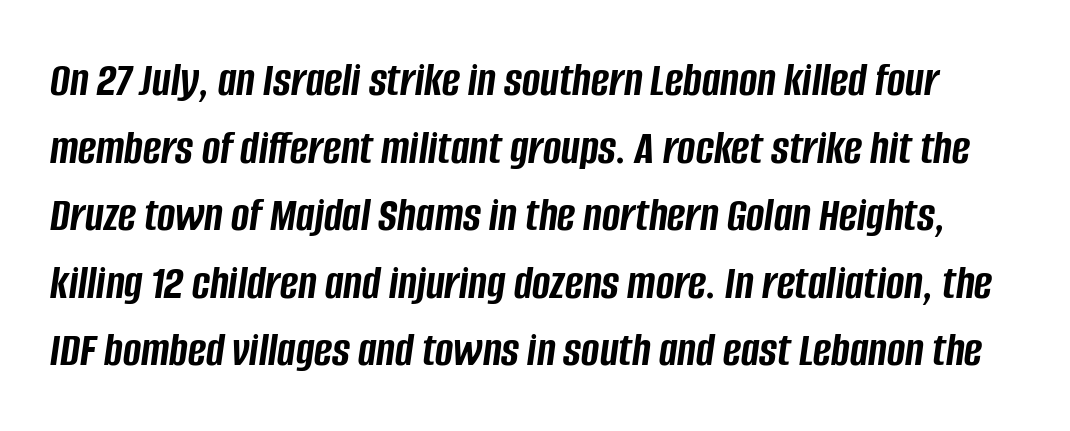
Q: Is the text bold? A: Yes.
Q: Is the text italic (slanted)? A: Yes, it leans right by about 8 degrees.
Q: Is the text underlined? A: No.
Q: Is the spacing between letters normal or unusually wide? A: Normal.
Q: Is the spacing between lines tight, normal or loose? A: Normal.
Q: Width (condensed, normal, or wide)? A: Condensed.
Q: Stroke contrast? A: Low.
Q: x-height? A: Large.
Q: Monospaced? A: No.
